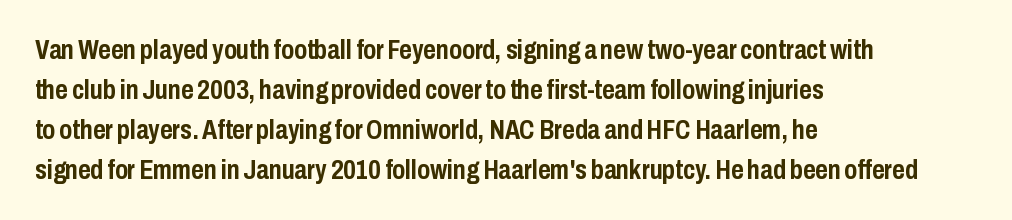
A student would call this left alignment; a typographer would say flush left, rag right. Lines of text with bare space underneath. Does the weight exceed regular? Yes, all the way to bold. Posture: vertical. The rows are spaced the way most documents space them. In terms of letterspacing, this is plain default setting.
